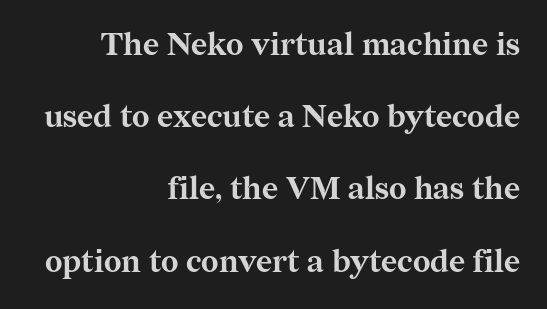
The image shows 31 px bold serif type, upright; set right-aligned, loose line spacing (2.33x), normal letter spacing, not underlined; medium stroke contrast and a medium x-height.
